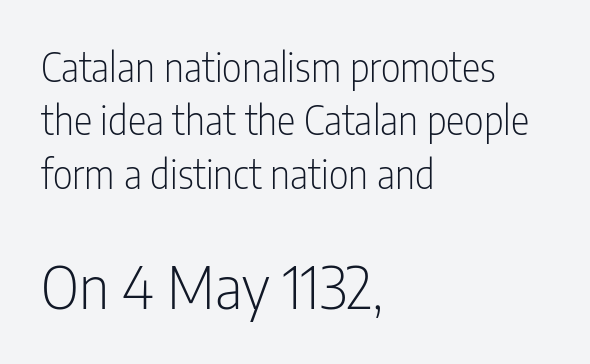
The typeface chosen for these lines omits serifs. When letters stand straight like this, we call the style roman or upright. Summary of vertical rhythm: regular, with standard interline spacing. You could call the tracking neutral — neither tight nor loose. Compare the two chunks: the lower has the greater cap height.
